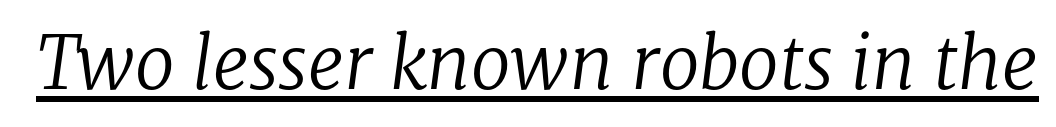
The strokes carry an ordinary text weight at most. A typesetter would call this proportional, since set widths differ per character. Is the type slanted? Yes — the strokes lean at a clear angle. A baseline rule has been typeset under these characters.
